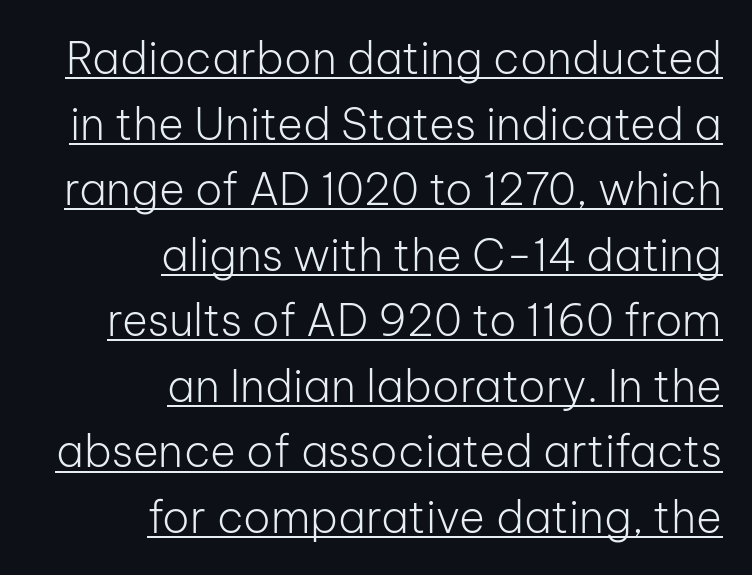
Baseline-to-baseline distance is the conventional proportion of letter height. The rendering uses the underline text-decoration. The cut favours lightness, reaching ordinary text weight at its darkest. Words appear dense and cohesive because spacing is normal. Horizontal alignment here is rightward, an uncommon choice for prose.
